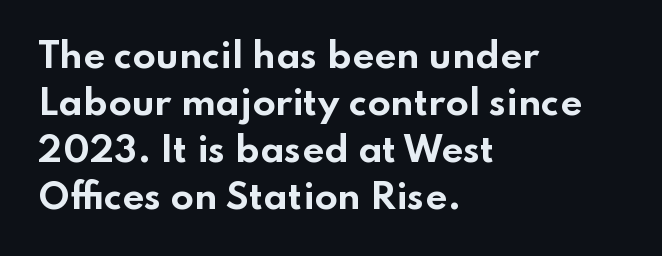
The image shows 34 px bold, wide sans-serif type, upright; set left-aligned, normal line spacing (1.38x), normal letter spacing, not underlined; low stroke contrast and a small x-height.
